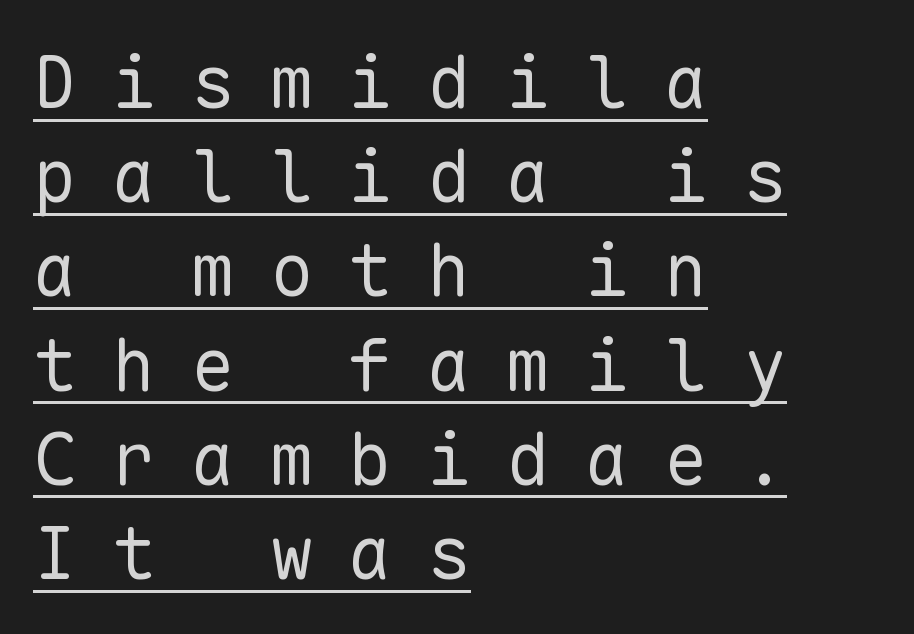
Q: Is the text bold? A: No.
Q: Is the text italic (slanted)? A: No, it is upright.
Q: Is the typeface a serif or a sans-serif typeface? A: Sans-serif.
Q: Is the text underlined? A: Yes.
Q: How is the paragraph aligned? A: Left-aligned.
Q: Is the spacing between letters normal or unusually wide? A: Unusually wide.
Q: Is the spacing between lines tight, normal or loose? A: Normal.
Q: Width (condensed, normal, or wide)? A: Normal.
Q: Stroke contrast? A: Low.
Q: x-height? A: Medium.
Q: Monospaced? A: Yes.
